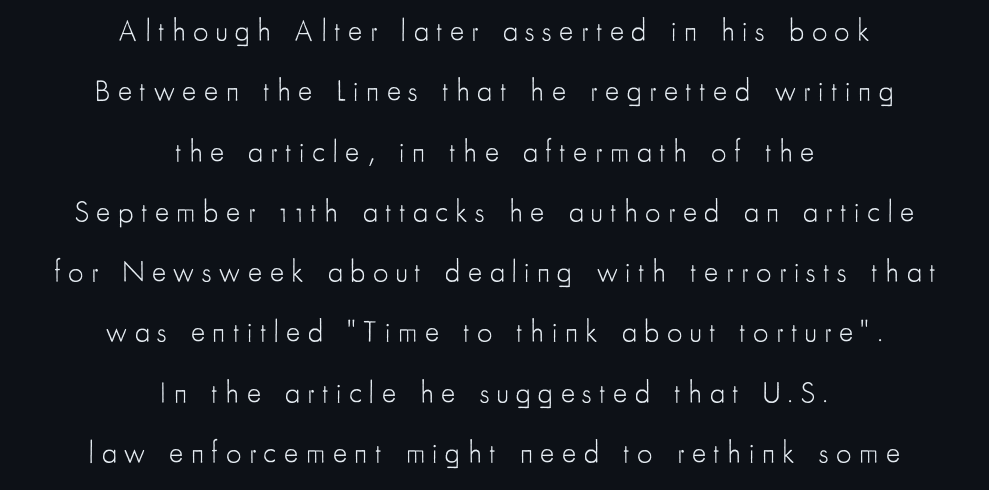
Q: Is the text bold? A: No.
Q: Is the text italic (slanted)? A: No, it is upright.
Q: Is the typeface a serif or a sans-serif typeface? A: Sans-serif.
Q: Is the text underlined? A: No.
Q: How is the paragraph aligned? A: Centered.
Q: Is the spacing between letters normal or unusually wide? A: Unusually wide.
Q: Is the spacing between lines tight, normal or loose? A: Loose.
Q: Width (condensed, normal, or wide)? A: Condensed.
Q: Stroke contrast? A: Low.
Q: x-height? A: Small.
Q: Monospaced? A: No.
